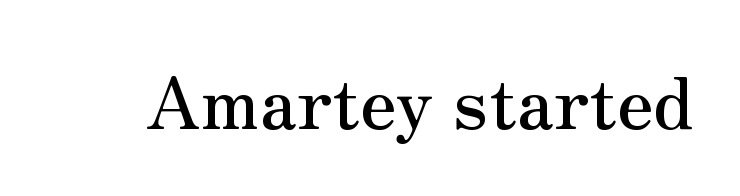
{"serif": "yes", "italic": "no", "width": "normal", "stroke_contrast": "medium", "x_height": "small", "monospaced": "no", "underline": "no", "letter_spacing": "normal", "letter_spacing_em": 0.0, "glyph_px": 71}
